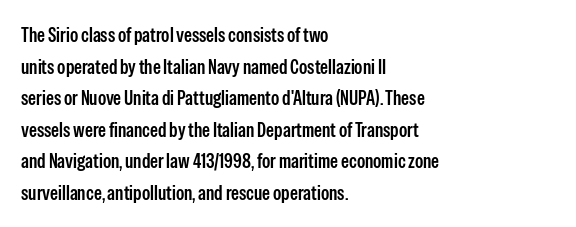
Q: Is the text bold? A: Semi-bold.
Q: Is the text italic (slanted)? A: No, it is upright.
Q: Is the text underlined? A: No.
Q: How is the paragraph aligned? A: Left-aligned.
Q: Is the spacing between letters normal or unusually wide? A: Normal.
Q: Is the spacing between lines tight, normal or loose? A: Normal.
